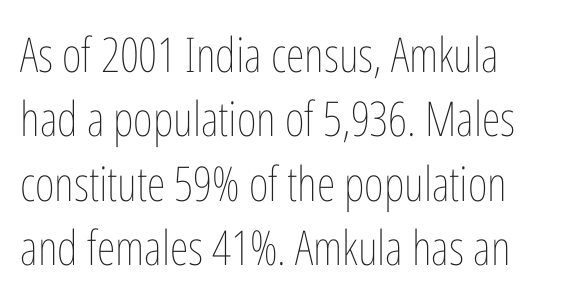
The image shows 48 px thin, condensed type, upright; set left-aligned, normal line spacing (1.34x), normal letter spacing, not underlined; low stroke contrast and a medium x-height.
